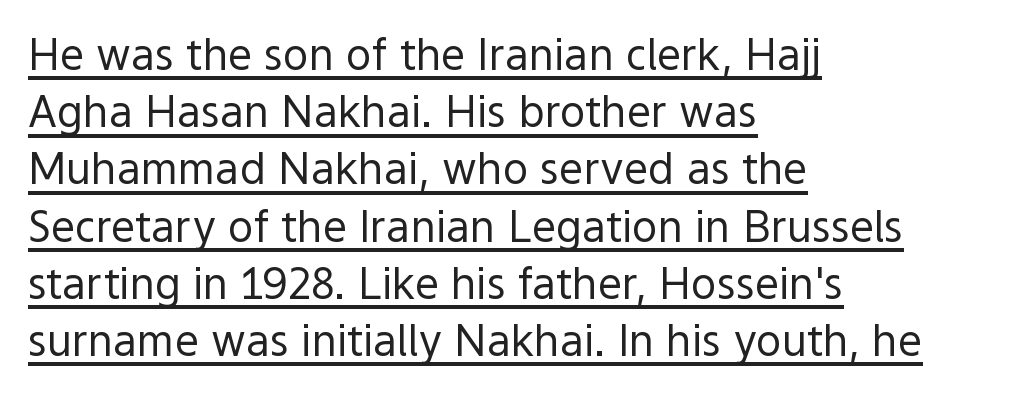
Q: Is the text bold? A: No.
Q: Is the text italic (slanted)? A: No, it is upright.
Q: Is the typeface a serif or a sans-serif typeface? A: Sans-serif.
Q: Is the text underlined? A: Yes.
Q: How is the paragraph aligned? A: Left-aligned.
Q: Is the spacing between letters normal or unusually wide? A: Normal.
Q: Is the spacing between lines tight, normal or loose? A: Normal.
Q: Width (condensed, normal, or wide)? A: Normal.
Q: x-height? A: Medium.
Q: Monospaced? A: No.
